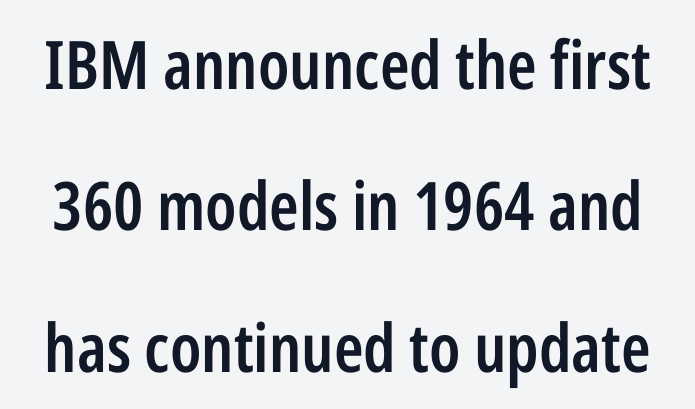
The image shows 67 px semibold, condensed sans-serif type, upright; set loose line spacing (2.11x), normal letter spacing, not underlined; low stroke contrast and a medium x-height.
